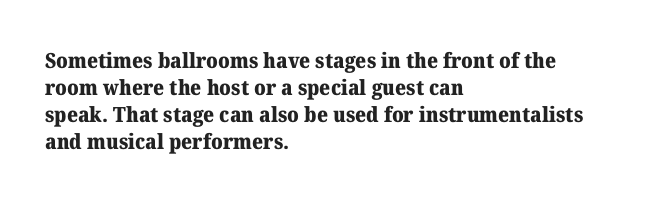
{"italic": "no", "bold": "yes", "underline": "no", "align": "left", "line_spacing": "normal", "line_spacing_ratio": 1.29, "letter_spacing": "normal", "letter_spacing_em": 0.0, "glyph_px": 21}
